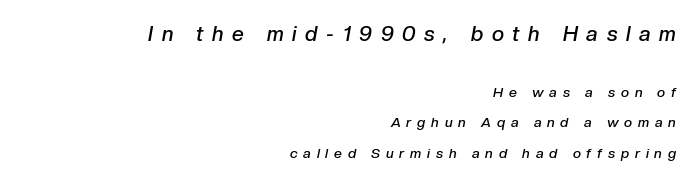
{"italic": "yes", "lean": "right", "slant_degrees": 10, "bold": "semi", "underline": "no", "align": "right", "line_spacing": "loose", "line_spacing_ratio": 2.16, "letter_spacing": "wide", "letter_spacing_em": 0.42, "larger_block": "first", "size_ratio": 1.5, "glyph_px": 21}
